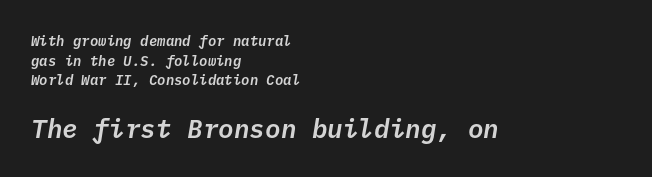
{"italic": "yes", "lean": "right", "slant_degrees": 10, "underline": "no", "align": "left", "line_spacing": "normal", "line_spacing_ratio": 1.4, "letter_spacing": "normal", "letter_spacing_em": 0.0, "larger_block": "second", "size_ratio": 1.86, "glyph_px": 26}
